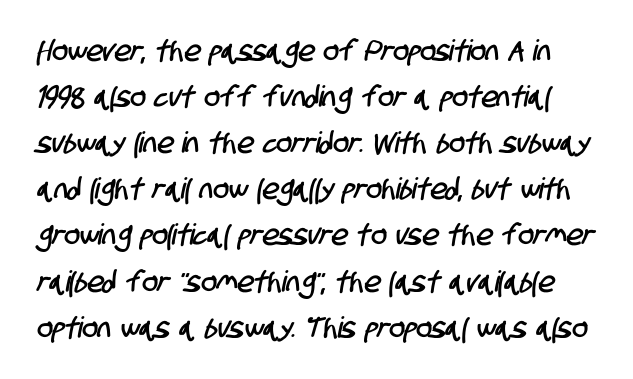
Q: Is the typeface a serif or a sans-serif typeface? A: Sans-serif.
Q: Is the text underlined? A: No.
Q: Is the spacing between letters normal or unusually wide? A: Normal.
Q: Is the spacing between lines tight, normal or loose? A: Normal.
Q: Width (condensed, normal, or wide)? A: Condensed.
Q: Stroke contrast? A: Low.
Q: x-height? A: Large.
Q: Monospaced? A: No.
